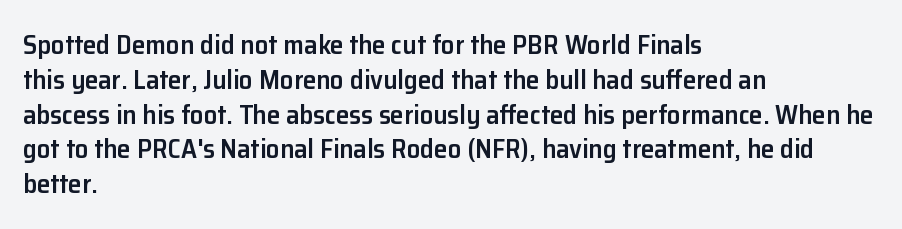
The image shows 27 px text type, upright; set left-aligned, normal line spacing (1.29x), normal letter spacing, not underlined.
